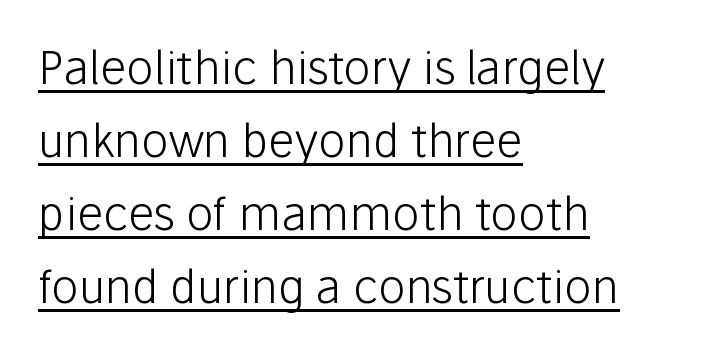
{"serif": "no", "italic": "no", "bold": "no", "weight": "light", "width": "normal", "stroke_contrast": "low", "x_height": "medium", "monospaced": "no", "underline": "yes", "align": "left", "line_spacing": "normal", "line_spacing_ratio": 1.59, "letter_spacing": "normal", "letter_spacing_em": 0.0, "glyph_px": 46}
